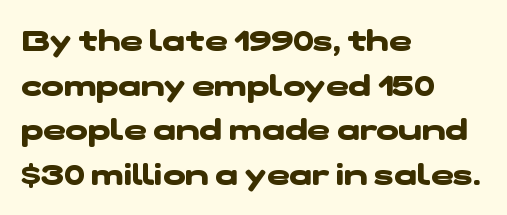
{"serif": "no", "bold": "yes", "weight": "heavy", "width": "wide", "stroke_contrast": "low", "x_height": "medium", "monospaced": "no", "underline": "no", "align": "left", "line_spacing": "normal", "line_spacing_ratio": 1.49, "letter_spacing": "normal", "letter_spacing_em": 0.0, "glyph_px": 30}
